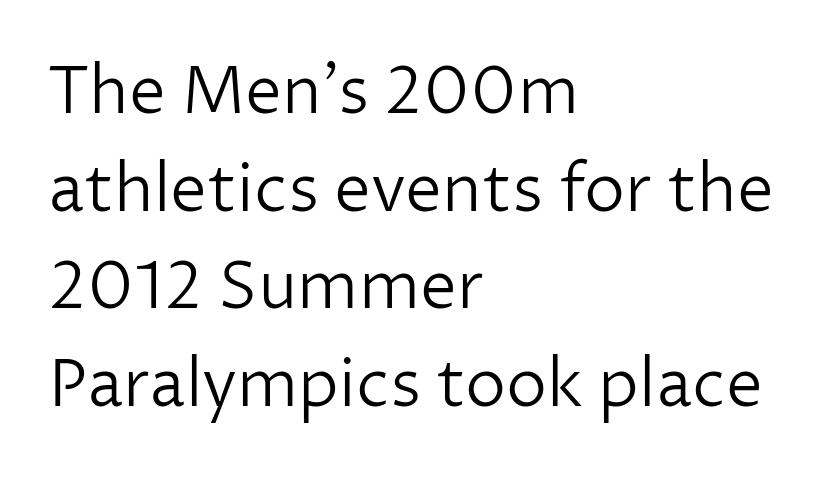
{"serif": "no", "italic": "no", "bold": "no", "weight": "light", "width": "normal", "stroke_contrast": "low", "x_height": "medium", "monospaced": "no", "underline": "no", "align": "left", "line_spacing": "normal", "line_spacing_ratio": 1.48, "letter_spacing": "normal", "letter_spacing_em": 0.0, "glyph_px": 66}
